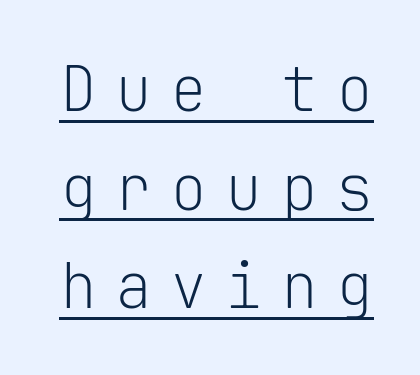
This sample uses expanded letter spacing, leaving extra air between glyphs. A typesetter would mark this as roman, not italic. A quiet, ordinary-to-light weight characterises the typeface. Think of a typewriter: that constant character pitch is what you see here.
